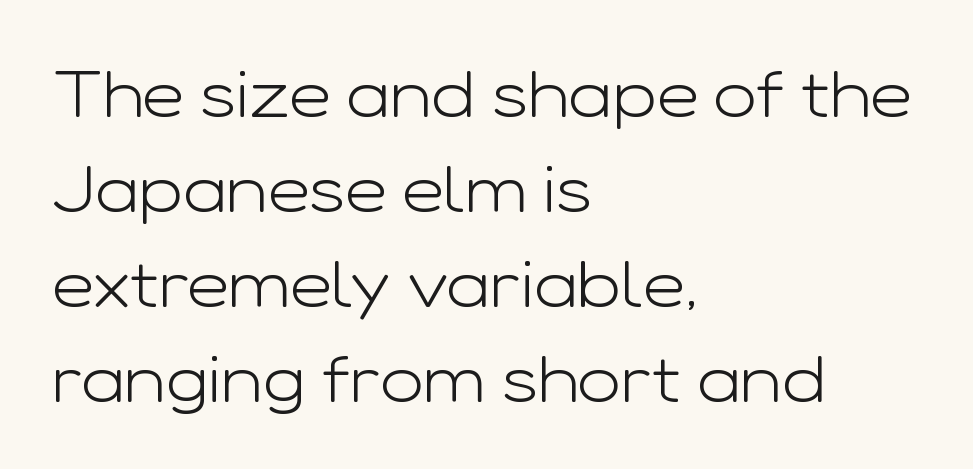
The image shows 65 px light, wide sans-serif type, upright; set left-aligned, normal line spacing (1.46x), normal letter spacing, not underlined; low stroke contrast and a medium x-height.
